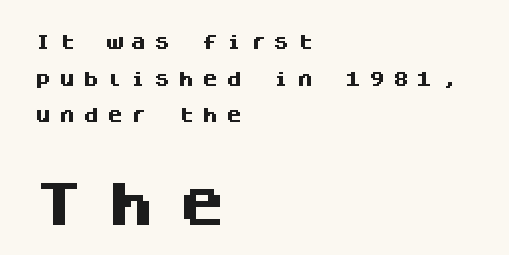
Q: Is the text bold? A: Yes.
Q: Is the text italic (slanted)? A: No, it is upright.
Q: Is the typeface a serif or a sans-serif typeface? A: Sans-serif.
Q: Is the text underlined? A: No.
Q: How is the paragraph aligned? A: Left-aligned.
Q: Is the spacing between letters normal or unusually wide? A: Unusually wide.
Q: Is the spacing between lines tight, normal or loose? A: Loose.
Q: Which block of text is set in a larger size, the first (top) or the second (bottom)? A: The second (bottom) one.
Q: Width (condensed, normal, or wide)? A: Normal.
Q: Stroke contrast? A: Medium.
Q: x-height? A: Large.
Q: Monospaced? A: Yes.
